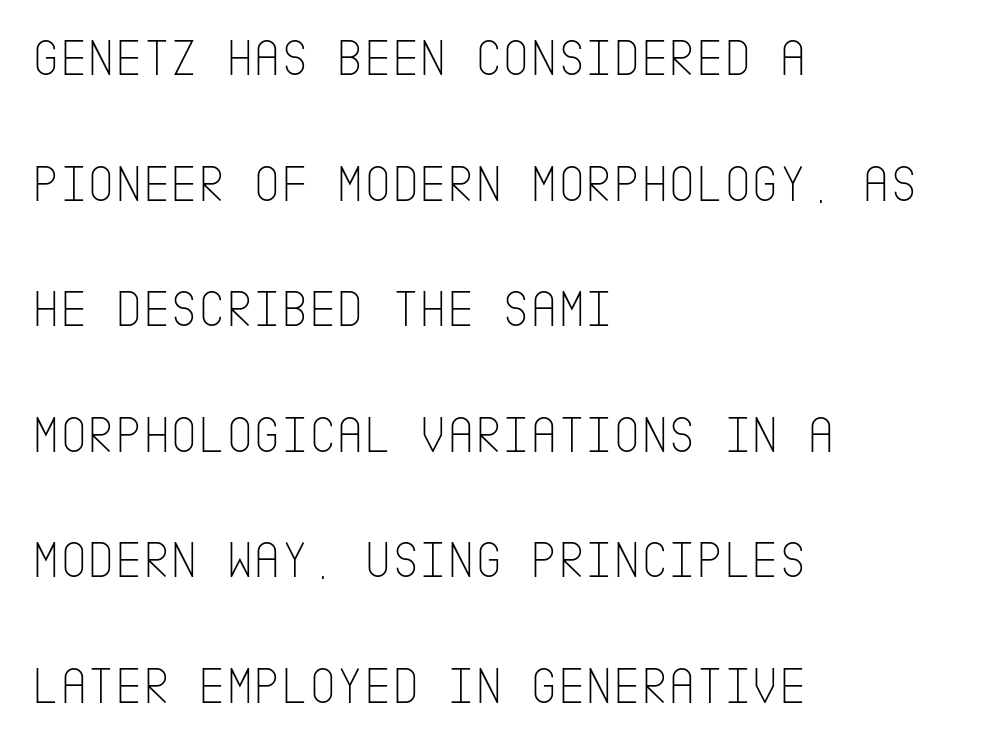
Vertical strokes here are truly vertical. Underlining? Definitely not there. Quick note: interline space is abundant. Each stroke keeps to a modest, everyday thickness or less. Typeset ragged right — the left edge is the straight one. The type family on display is of the sans-serif kind.
